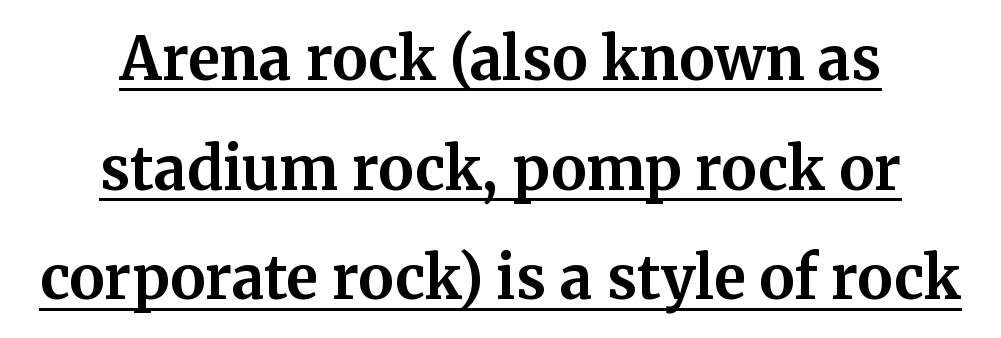
Are there feet on the stems? There are — it's a serif. A full-strength bold gives these letters their thick strokes. The letters sit at their default tracking, neither squeezed nor spread. Line starts and ends both wander, symmetrically.
